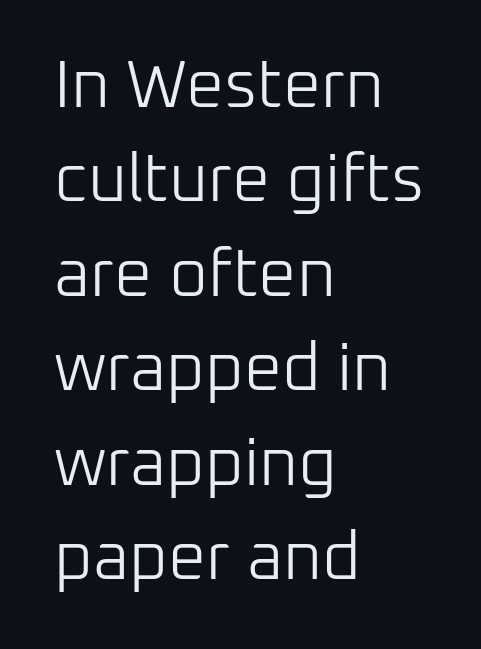
{"serif": "no", "italic": "no", "bold": "no", "weight": "light", "width": "normal", "stroke_contrast": "low", "x_height": "medium", "monospaced": "no", "underline": "no", "align": "left", "line_spacing": "normal", "line_spacing_ratio": 1.41, "letter_spacing": "normal", "letter_spacing_em": 0.0, "glyph_px": 67}
